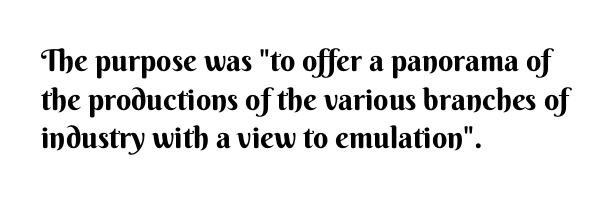
The image shows 30 px bold sans-serif type, upright; set left-aligned, normal line spacing (1.29x), normal letter spacing, not underlined; medium stroke contrast and a small x-height.
